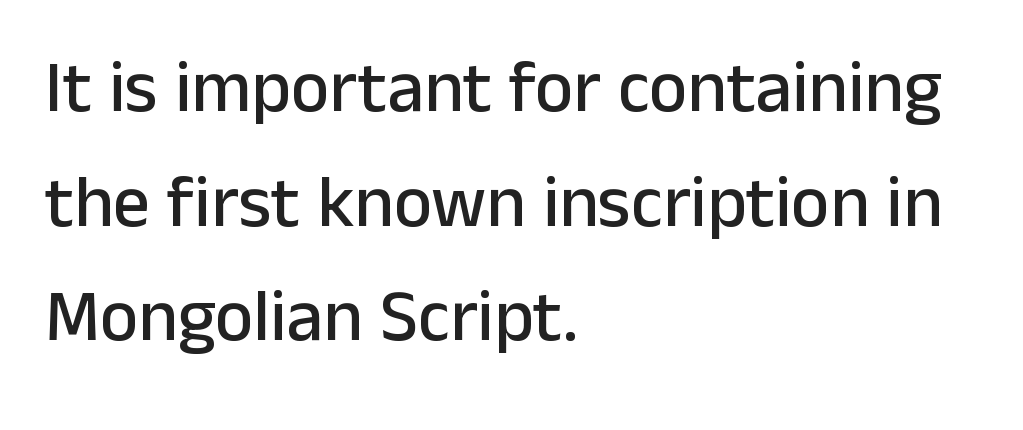
The image shows 73 px sans-serif type, upright; set left-aligned, normal line spacing (1.57x), normal letter spacing, not underlined; low stroke contrast and a medium x-height.
